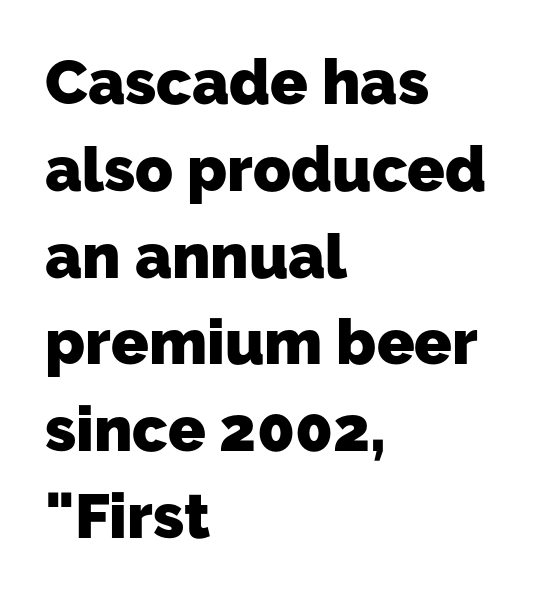
The image shows 62 px heavy sans-serif type; set left-aligned, normal line spacing (1.4x), normal letter spacing, not underlined; low stroke contrast and a medium x-height.
